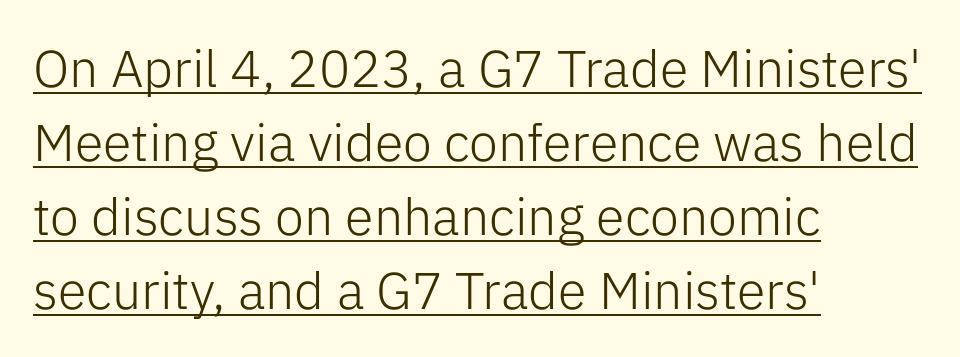
Q: Is the text bold? A: No.
Q: Is the text italic (slanted)? A: No, it is upright.
Q: Is the typeface a serif or a sans-serif typeface? A: Sans-serif.
Q: Is the text underlined? A: Yes.
Q: How is the paragraph aligned? A: Left-aligned.
Q: Is the spacing between letters normal or unusually wide? A: Normal.
Q: Is the spacing between lines tight, normal or loose? A: Normal.
Q: Width (condensed, normal, or wide)? A: Normal.
Q: Stroke contrast? A: Low.
Q: x-height? A: Medium.
Q: Monospaced? A: No.
